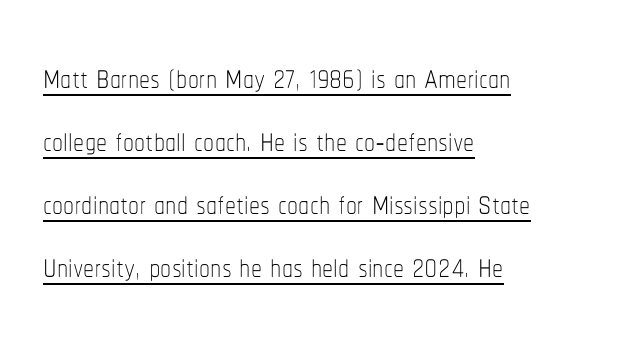
These characters rest on top of a visible drawn line. Vertical spacing — default. Default kerning and tracking; the words read as compact shapes. Ordinary non-slanted type is in use.
